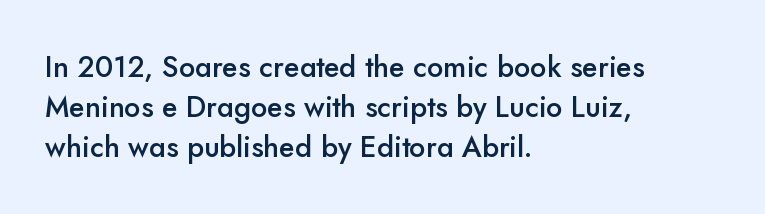
The image shows 29 px semibold sans-serif type, upright; set left-aligned, normal line spacing (1.38x), normal letter spacing, not underlined; low stroke contrast and a small x-height.
